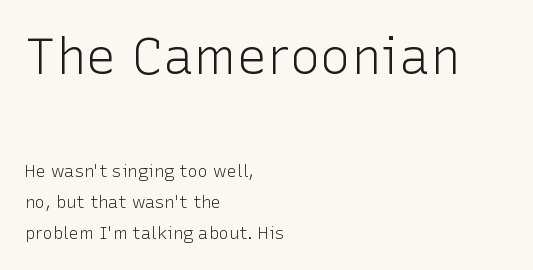
The image shows 51 px light sans-serif type, upright; set left-aligned, line spacing 1.84x, normal letter spacing, not underlined; the first (top) block is 3.0x larger; low stroke contrast and a medium x-height.
